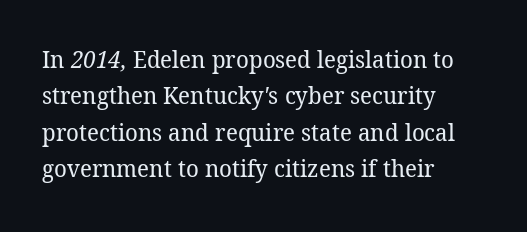
The image shows 24 px text type; set left-aligned, normal line spacing (1.52x), normal letter spacing, not underlined.
